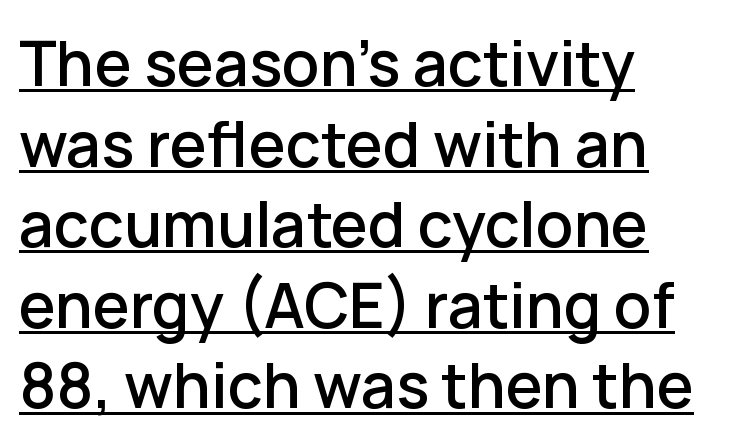
Q: Is the text italic (slanted)? A: No, it is upright.
Q: Is the typeface a serif or a sans-serif typeface? A: Sans-serif.
Q: Is the text underlined? A: Yes.
Q: How is the paragraph aligned? A: Left-aligned.
Q: Is the spacing between letters normal or unusually wide? A: Normal.
Q: Is the spacing between lines tight, normal or loose? A: Normal.
Q: Width (condensed, normal, or wide)? A: Normal.
Q: Stroke contrast? A: Low.
Q: x-height? A: Medium.
Q: Monospaced? A: No.
